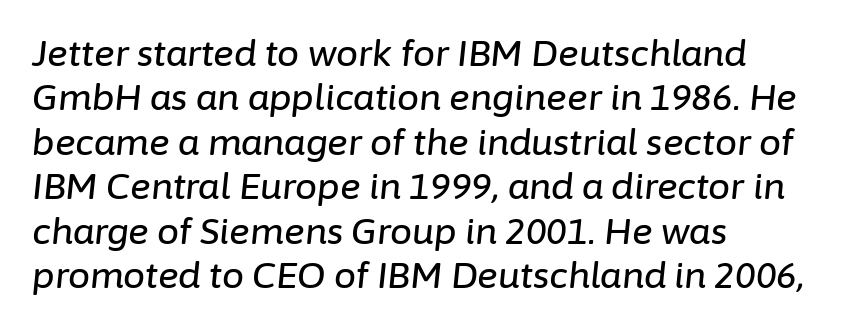
The image shows 35 px text type, italic (leaning right); set left-aligned, normal line spacing (1.27x), normal letter spacing, not underlined; low stroke contrast and a medium x-height.
